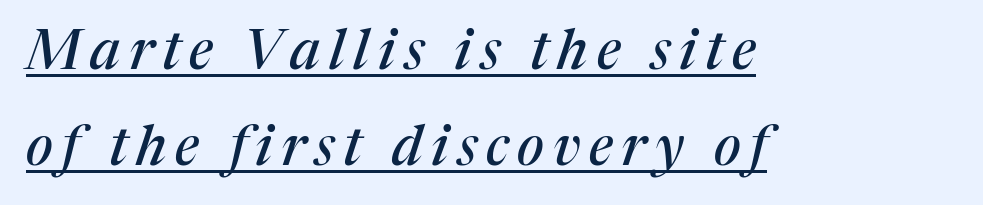
{"serif": "yes", "italic": "yes", "lean": "right", "slant_degrees": 17, "width": "normal", "stroke_contrast": "medium", "x_height": "medium", "monospaced": "no", "underline": "yes", "align": "left", "line_spacing_ratio": 1.75, "glyph_px": 55}
